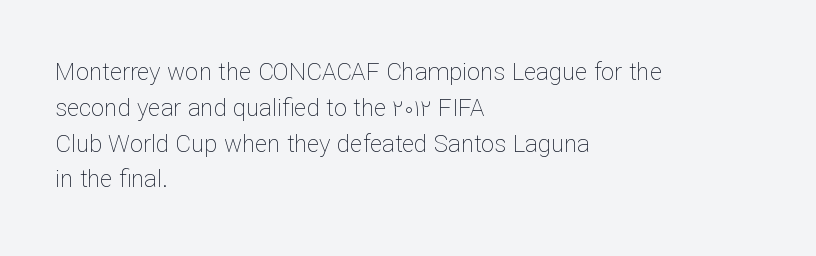
The image shows 24 px text type, upright; set left-aligned, normal line spacing (1.49x), normal letter spacing, not underlined.
